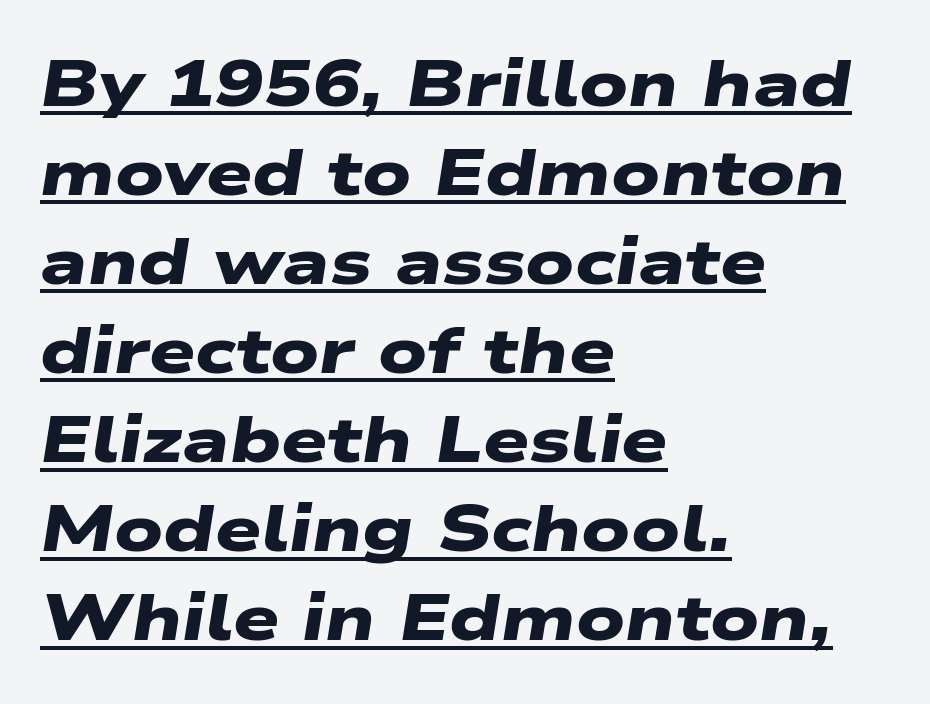
The lettering is marked with a stroke running underneath it. In terms of letterform style, serifs are entirely absent. Spacing verdict: proportional, widths tailored to each character. Regular leading. Reading down the block, your eye returns to a fixed left position each line. Pretty heavy lettering here — definitely bold.
